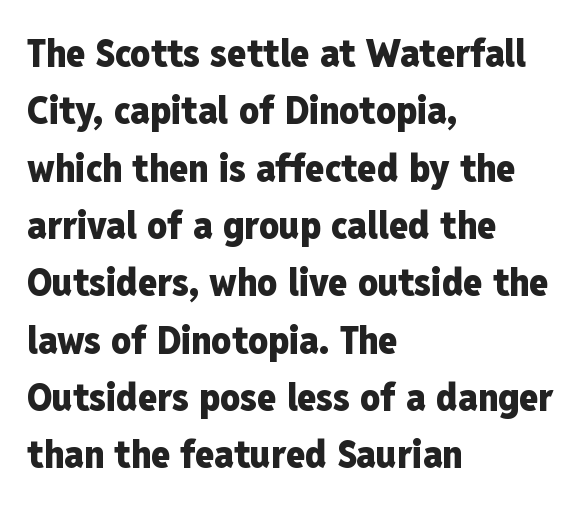
The image shows 39 px heavy, condensed sans-serif type, upright; set left-aligned, normal line spacing (1.47x), normal letter spacing, not underlined; low stroke contrast and a medium x-height.
